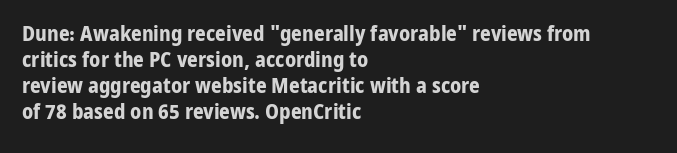
The image shows 21 px bold type, upright; set left-aligned, line spacing 1.24x, normal letter spacing, not underlined.
